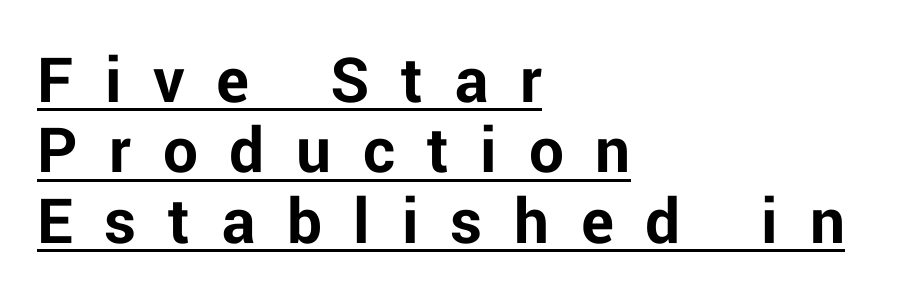
The passage shown is emphatically bold. The passage shown is typed in a proportional face where columns would drift. Compared with undecorated copy, this sample adds a rule below the words. Compared with typical paragraphs, the rows here are closer together. Observe the wide spacing: letters keep a clear distance from each other. No italicization has been applied; the sample stays upright.
